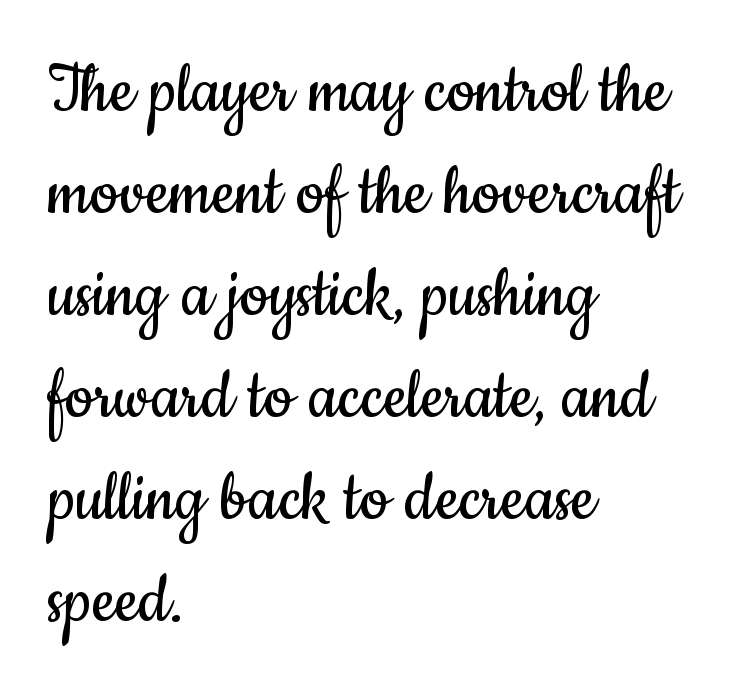
The image shows 79 px regular-weight, condensed sans-serif type; set left-aligned, normal line spacing (1.29x), normal letter spacing, not underlined; low stroke contrast and a small x-height.
